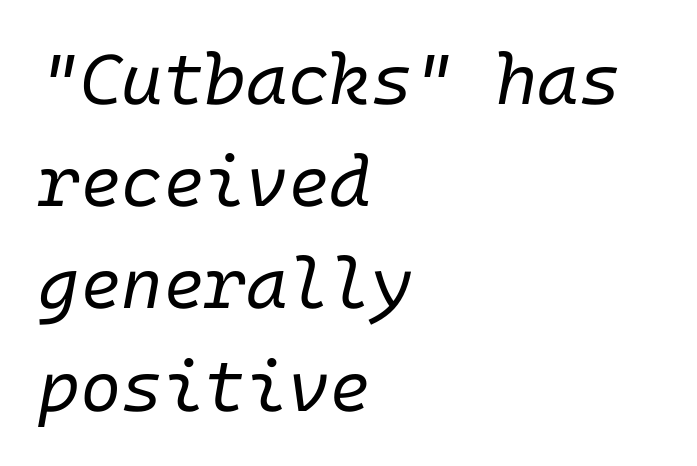
Q: Is the text bold? A: No.
Q: Is the text italic (slanted)? A: Yes, it leans right by about 10 degrees.
Q: Is the text underlined? A: No.
Q: How is the paragraph aligned? A: Left-aligned.
Q: Is the spacing between letters normal or unusually wide? A: Normal.
Q: Is the spacing between lines tight, normal or loose? A: Normal.
Q: Width (condensed, normal, or wide)? A: Normal.
Q: Stroke contrast? A: Low.
Q: x-height? A: Medium.
